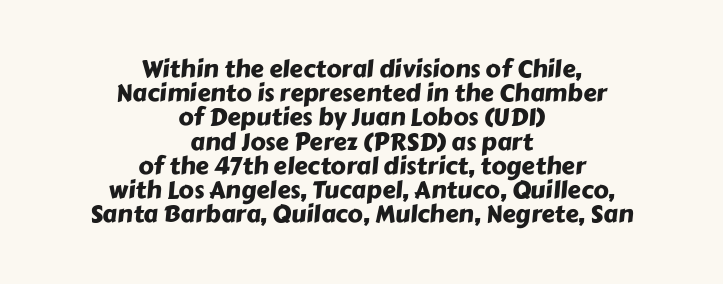
The image shows 24 px text type; set centered, tight line spacing (1.01x), normal letter spacing, not underlined.
